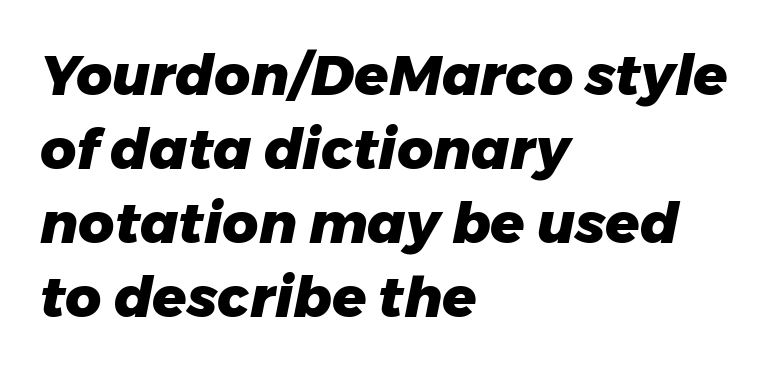
{"italic": "yes", "lean": "right", "slant_degrees": 11, "bold": "yes", "weight": "heavy", "width": "normal", "stroke_contrast": "low", "x_height": "medium", "monospaced": "no", "underline": "no", "align": "left", "line_spacing": "normal", "line_spacing_ratio": 1.32, "letter_spacing": "normal", "letter_spacing_em": 0.0, "glyph_px": 56}
